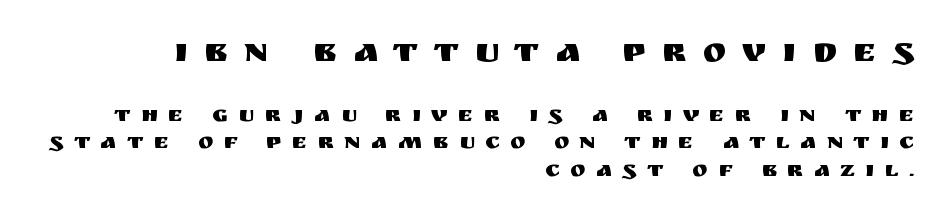
Does the lettering tilt? It doesn't — this is upright. The designer went with a sans here, leaving each stem footless. These two chunks differ in scale, with the top chunk taking the larger measure. Letter spacing: wide. Check under the words: just untouched page. The rendering uses natural spacing where letterforms have individual widths.
